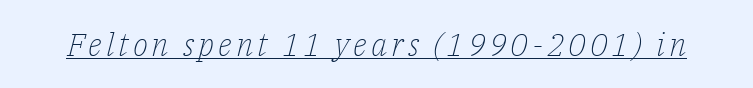
Each letter keeps its own natural width here, so spacing adapts to shape. The passage shown is typeset with a serif family. The typesetting does not lean heavy: it is not bold. Underlining? Definitely there. The letters are slanted; this is an italic face.
